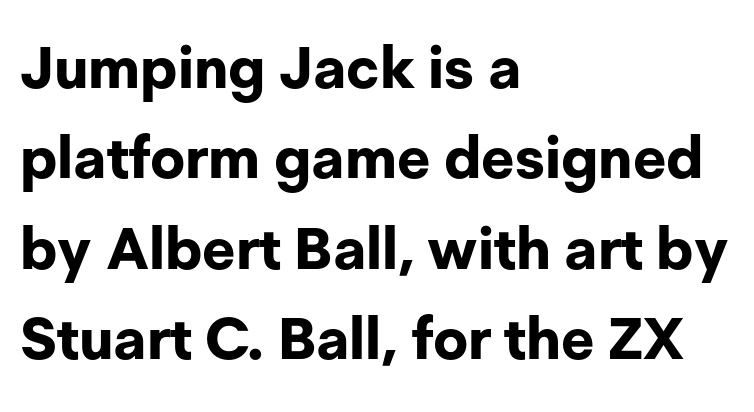
{"serif": "no", "italic": "no", "bold": "yes", "weight": "bold", "width": "normal", "stroke_contrast": "low", "x_height": "medium", "monospaced": "no", "underline": "no", "align": "left", "line_spacing": "normal", "line_spacing_ratio": 1.56, "letter_spacing": "normal", "letter_spacing_em": 0.0, "glyph_px": 58}
